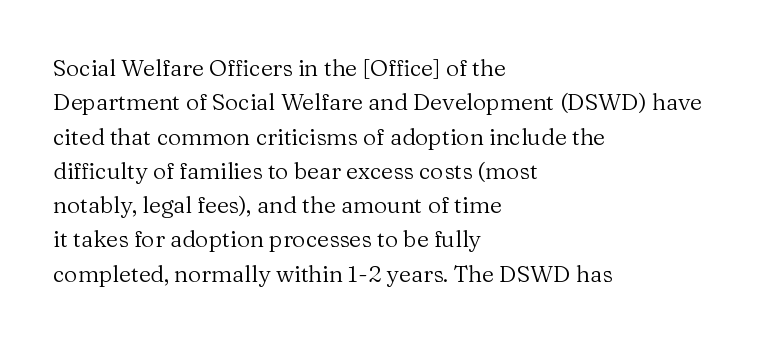
The image shows 23 px text type, upright; set left-aligned, normal line spacing (1.49x), normal letter spacing, not underlined.
